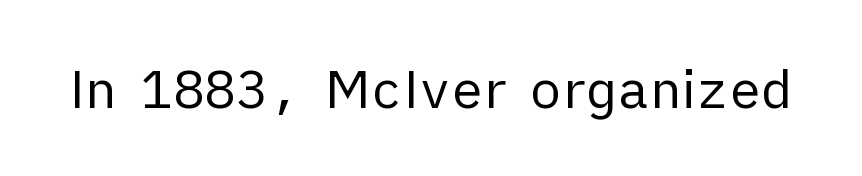
{"serif": "no", "italic": "no", "bold": "no", "weight": "regular", "width": "normal", "stroke_contrast": "low", "x_height": "medium", "monospaced": "no", "underline": "no", "letter_spacing": "normal", "letter_spacing_em": 0.0, "glyph_px": 53}
